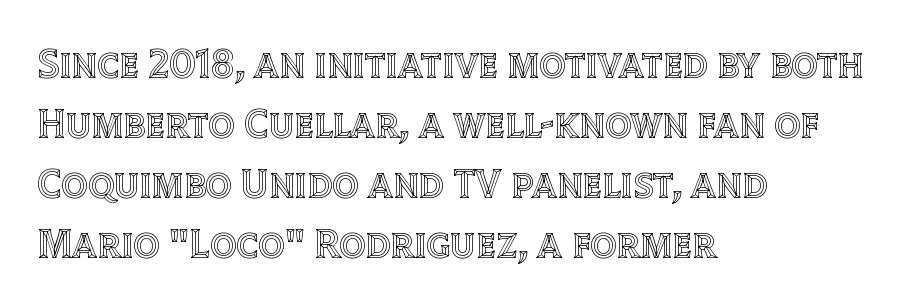
Q: Is the text italic (slanted)? A: No, it is upright.
Q: Is the text underlined? A: No.
Q: How is the paragraph aligned? A: Left-aligned.
Q: Is the spacing between letters normal or unusually wide? A: Normal.
Q: Is the spacing between lines tight, normal or loose? A: Normal.
Q: Width (condensed, normal, or wide)? A: Normal.
Q: x-height? A: Large.
Q: Monospaced? A: No.
